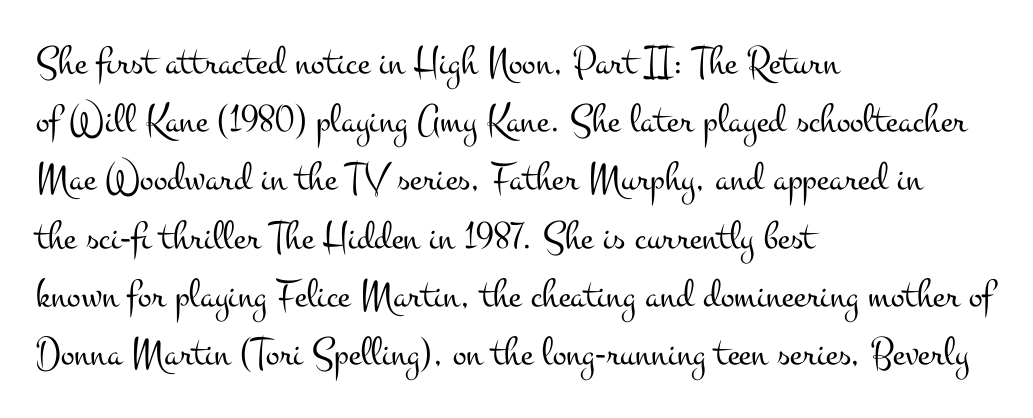
{"serif": "yes", "bold": "no", "weight": "light", "width": "wide", "stroke_contrast": "medium", "x_height": "small", "monospaced": "no", "underline": "no", "align": "left", "line_spacing": "normal", "line_spacing_ratio": 1.42, "letter_spacing": "normal", "letter_spacing_em": 0.0, "glyph_px": 41}
